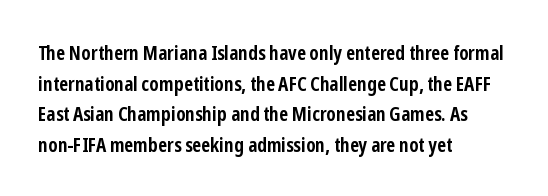
{"italic": "no", "bold": "yes", "underline": "no", "align": "left", "line_spacing": "normal", "line_spacing_ratio": 1.53, "letter_spacing": "normal", "letter_spacing_em": 0.0, "glyph_px": 20}
